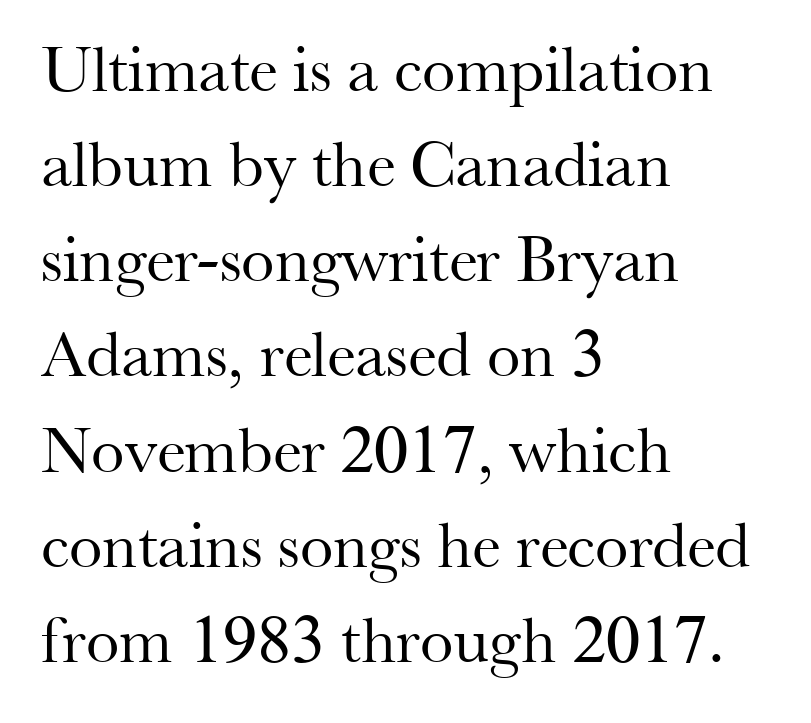
Q: Is the text bold? A: No.
Q: Is the text italic (slanted)? A: No, it is upright.
Q: Is the typeface a serif or a sans-serif typeface? A: Serif.
Q: Is the text underlined? A: No.
Q: How is the paragraph aligned? A: Left-aligned.
Q: Is the spacing between letters normal or unusually wide? A: Normal.
Q: Is the spacing between lines tight, normal or loose? A: Normal.
Q: Width (condensed, normal, or wide)? A: Normal.
Q: Stroke contrast? A: Medium.
Q: x-height? A: Small.
Q: Monospaced? A: No.
